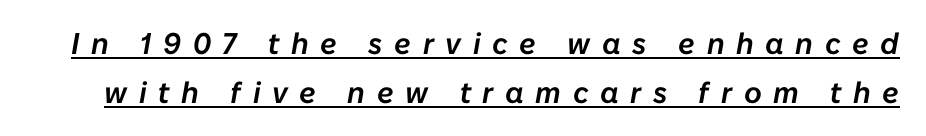
The face used here appears with an underline applied. Style check: oblique. Quick note: interline space is typical. The face used here is proportionally spaced, like ordinary book or web type.
